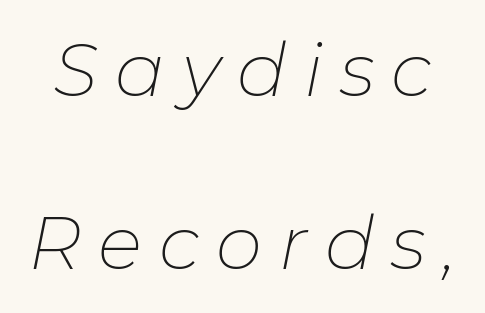
Q: Is the text bold? A: No.
Q: Is the text italic (slanted)? A: Yes, it leans right by about 11 degrees.
Q: Is the text underlined? A: No.
Q: Is the spacing between letters normal or unusually wide? A: Unusually wide.
Q: Is the spacing between lines tight, normal or loose? A: Loose.
Q: Width (condensed, normal, or wide)? A: Normal.
Q: Stroke contrast? A: Low.
Q: x-height? A: Medium.
Q: Monospaced? A: No.
